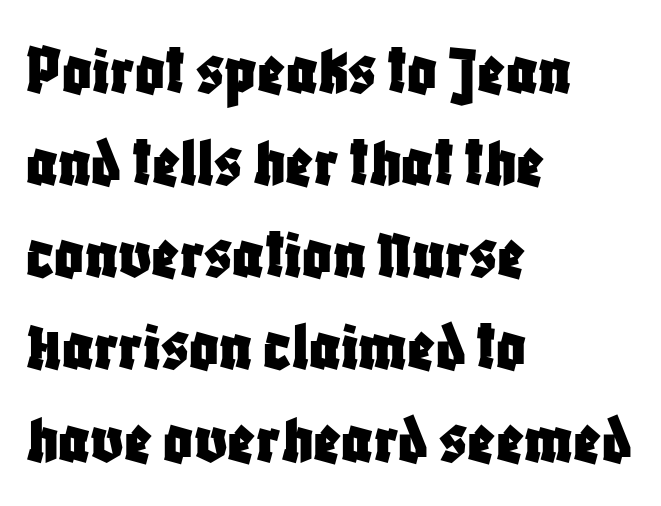
{"serif": "no", "italic": "no", "width": "condensed", "stroke_contrast": "low", "x_height": "large", "monospaced": "no", "underline": "no", "align": "left", "line_spacing": "normal", "line_spacing_ratio": 1.28, "letter_spacing": "normal", "letter_spacing_em": 0.0, "glyph_px": 72}
